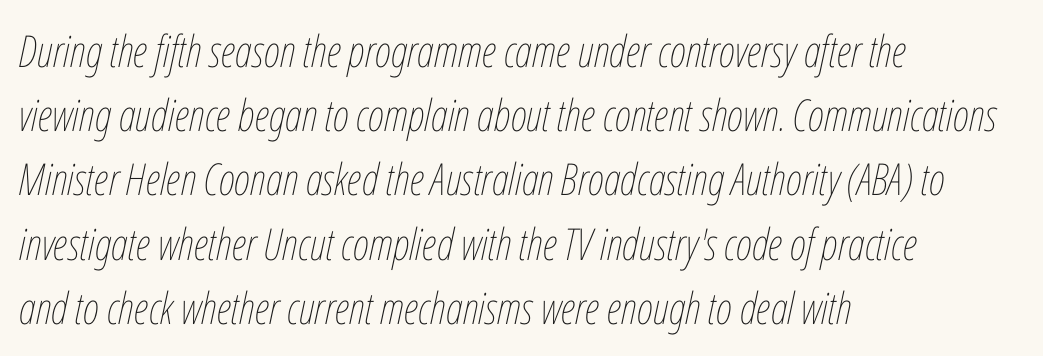
Q: Is the text bold? A: No.
Q: Is the text italic (slanted)? A: Yes, it leans right by about 12 degrees.
Q: Is the text underlined? A: No.
Q: How is the paragraph aligned? A: Left-aligned.
Q: Is the spacing between letters normal or unusually wide? A: Normal.
Q: Is the spacing between lines tight, normal or loose? A: Normal.
Q: Width (condensed, normal, or wide)? A: Condensed.
Q: Stroke contrast? A: Low.
Q: x-height? A: Medium.
Q: Monospaced? A: No.
